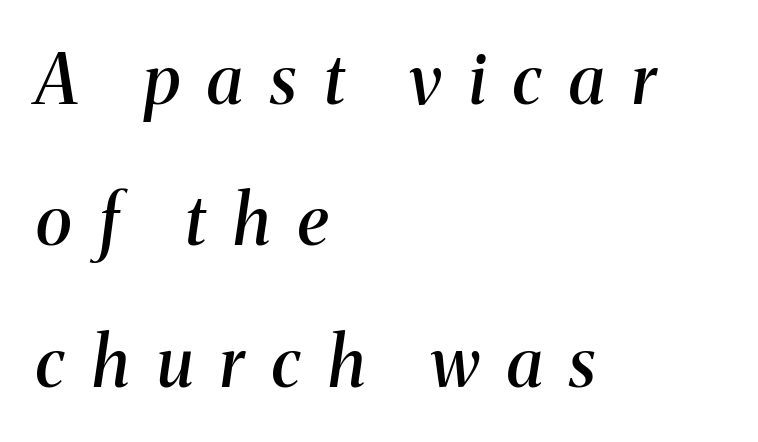
Q: Is the text bold? A: Semi-bold.
Q: Is the text italic (slanted)? A: Yes, it leans right by about 8 degrees.
Q: Is the typeface a serif or a sans-serif typeface? A: Serif.
Q: Is the text underlined? A: No.
Q: How is the paragraph aligned? A: Left-aligned.
Q: Is the spacing between letters normal or unusually wide? A: Unusually wide.
Q: Is the spacing between lines tight, normal or loose? A: Loose.
Q: Width (condensed, normal, or wide)? A: Normal.
Q: Stroke contrast? A: Medium.
Q: x-height? A: Medium.
Q: Monospaced? A: No.
